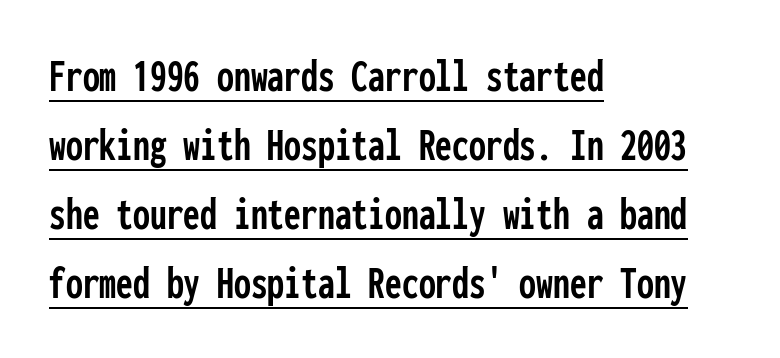
The text was rendered using a sans face with plain stroke endings. A typographer would call this underscored text. Visually the block forms a straight wall on the left and a jagged coastline on the right. The tracking reads as untouched default to a designer's eye. The face used here is monospaced, like something from a code editor. The passage shown stacks its lines at a standard gap.
